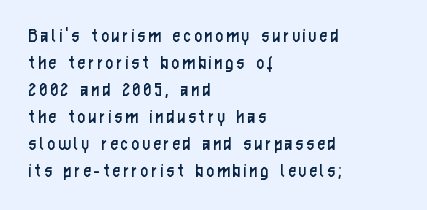
Compared with a centered layout, this one pins lines to the left instead. The characters are drawn with everyday or finer stroke widths. Characters remain perfectly vertical along every line. Underlining? Definitely not there. Is there much room between lines? A standard amount, neither cramped nor airy.
